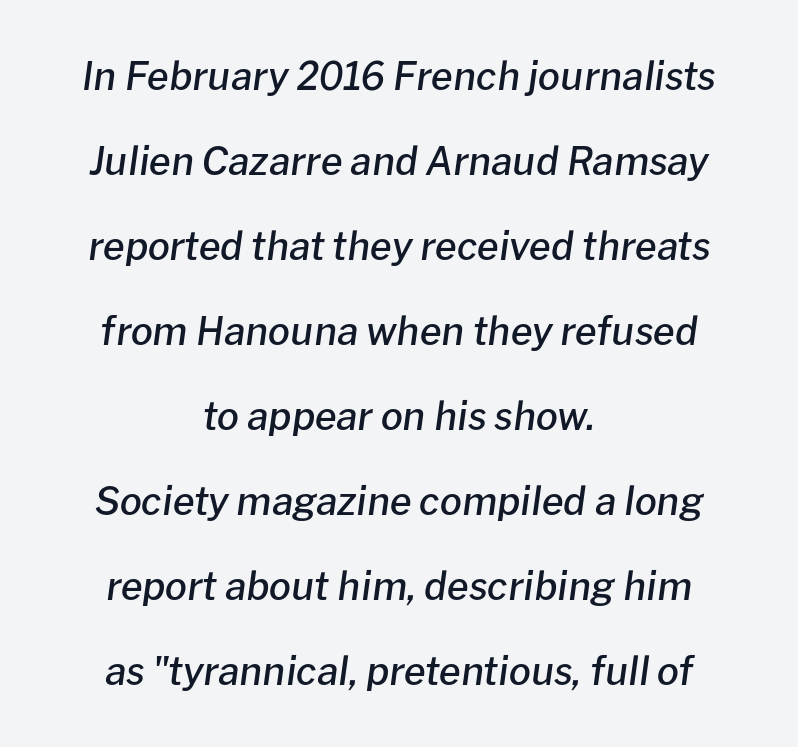
Q: Is the text bold? A: Semi-bold.
Q: Is the text italic (slanted)? A: Yes, it leans right by about 8 degrees.
Q: Is the text underlined? A: No.
Q: How is the paragraph aligned? A: Centered.
Q: Is the spacing between letters normal or unusually wide? A: Normal.
Q: Is the spacing between lines tight, normal or loose? A: Loose.
Q: Width (condensed, normal, or wide)? A: Normal.
Q: Stroke contrast? A: Low.
Q: x-height? A: Medium.
Q: Monospaced? A: No.
